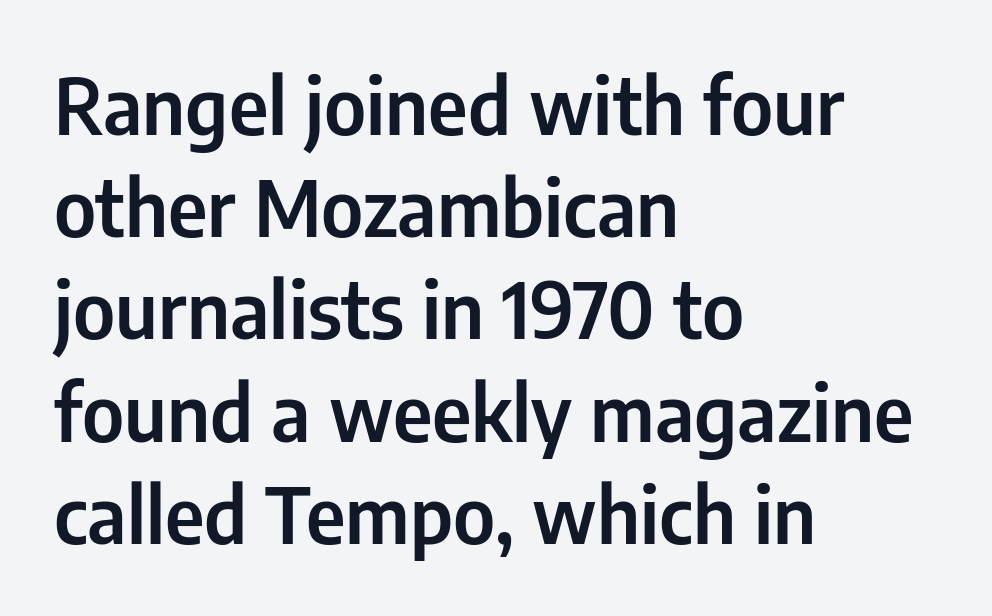
Note the varied advance widths — an 'i' is clearly narrower than an 'm'. The letters sit at their default tracking, neither squeezed nor spread. The rendering anchors every line to the left-hand side. Descenders hang freely into open space. Normally led — the rows are evenly, conventionally spaced. You can tell from the bare stems that sans-serif type was used.
